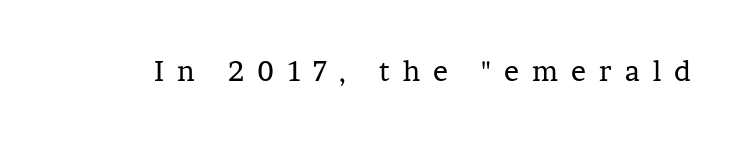
Q: Is the text bold? A: No.
Q: Is the text italic (slanted)? A: No, it is upright.
Q: Is the typeface a serif or a sans-serif typeface? A: Serif.
Q: Is the text underlined? A: No.
Q: Is the spacing between letters normal or unusually wide? A: Unusually wide.
Q: Width (condensed, normal, or wide)? A: Normal.
Q: Stroke contrast? A: Low.
Q: x-height? A: Medium.
Q: Monospaced? A: No.
